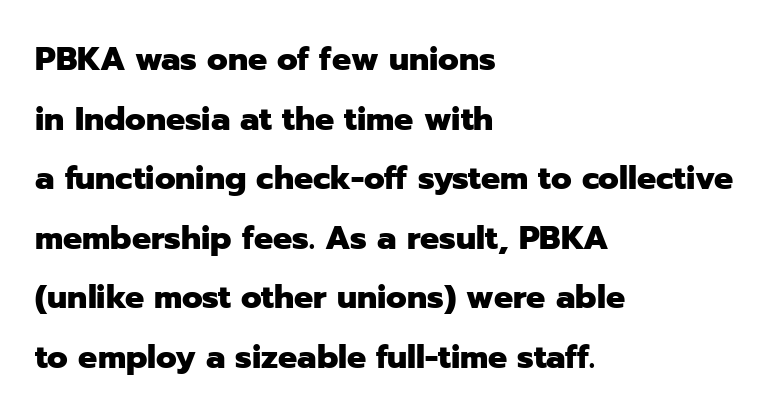
Unlike a traditional serif, this face leaves its strokes unadorned. The strip under each line holds only bare page. Posture: upright roman. Character widths vary here, with narrow letters taking less room than wide ones.
